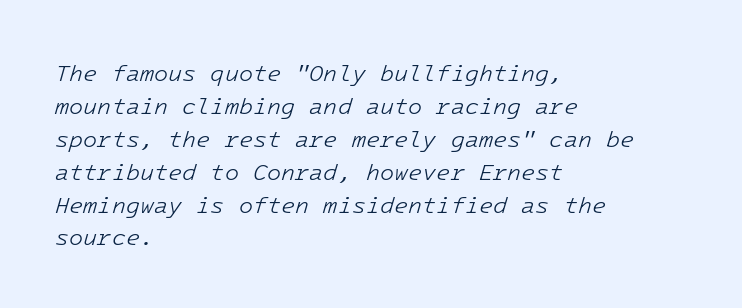
The text carries the slant typical of an italic or oblique font. Does the leading feel generous? No, just average. In CSS terms this would be text-align: left. Look at the tracking — it's just the regular setting, nothing added. A quiet, ordinary-to-light weight characterises the typeface. Check under the words: just untouched page.
